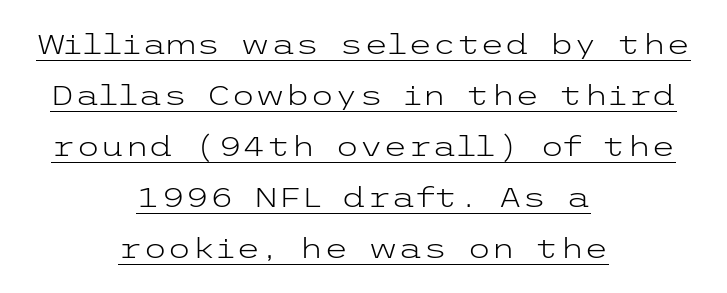
Q: Is the text bold? A: No.
Q: Is the text italic (slanted)? A: No, it is upright.
Q: Is the typeface a serif or a sans-serif typeface? A: Sans-serif.
Q: Is the text underlined? A: Yes.
Q: How is the paragraph aligned? A: Centered.
Q: Is the spacing between letters normal or unusually wide? A: Normal.
Q: Width (condensed, normal, or wide)? A: Wide.
Q: Stroke contrast? A: Low.
Q: x-height? A: Medium.
